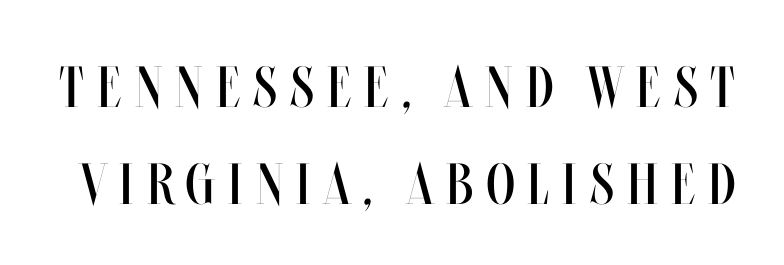
Q: Is the text bold? A: No.
Q: Is the text italic (slanted)? A: No, it is upright.
Q: Is the text underlined? A: No.
Q: Is the spacing between letters normal or unusually wide? A: Unusually wide.
Q: Is the spacing between lines tight, normal or loose? A: Normal.
Q: Width (condensed, normal, or wide)? A: Condensed.
Q: Stroke contrast? A: Medium.
Q: x-height? A: Large.
Q: Monospaced? A: No.
